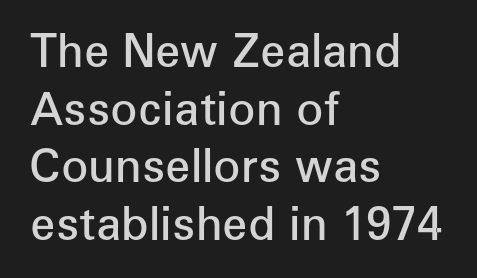
The image shows 45 px semibold sans-serif type, upright; set left-aligned, normal line spacing (1.28x), normal letter spacing, not underlined; low stroke contrast and a medium x-height.
